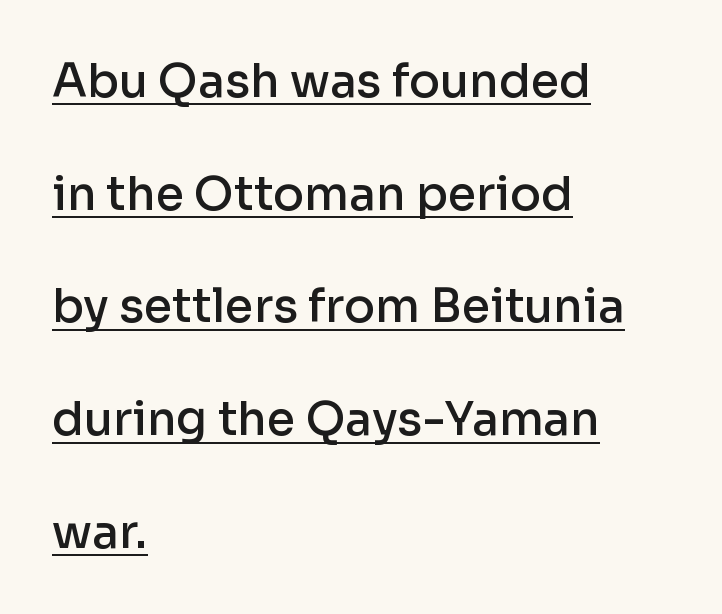
Honestly, the underline is the first thing you notice here. Spacing between characters is what you'd get straight out of the box. The passage shown is semibold, sitting just below true bold. A typesetter would call this proportional, since set widths differ per character. A typesetter would label this face a sans. Upright lettering throughout.
